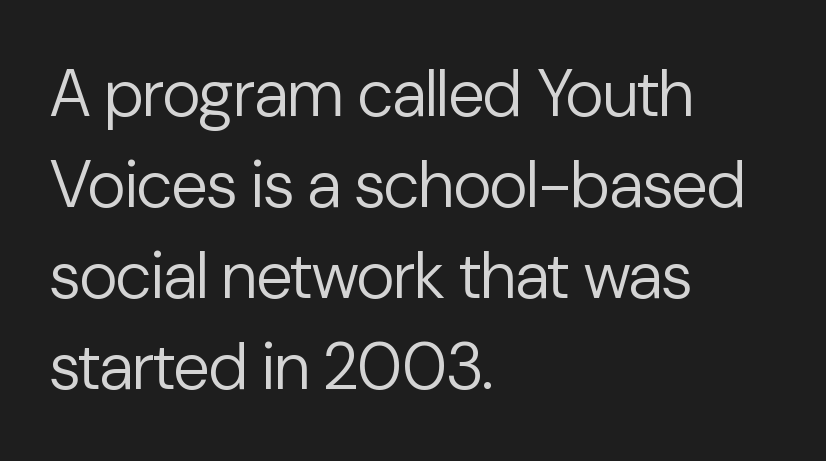
The letters carry no serifs — their stems end cleanly without finishing strokes. The tracking reads as untouched default to a designer's eye. A typesetter would call this proportional, since set widths differ per character. Every row of glyphs begins at an identical x-position on the left. The baseline area is clear.
